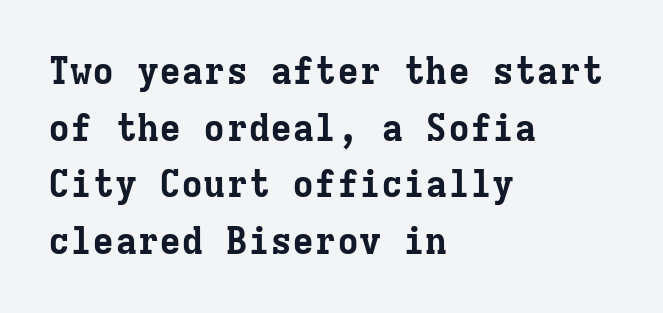
The image shows 37 px bold serif type, upright, monospaced; set left-aligned, normal line spacing (1.53x), normal letter spacing, not underlined; low stroke contrast and a medium x-height.
